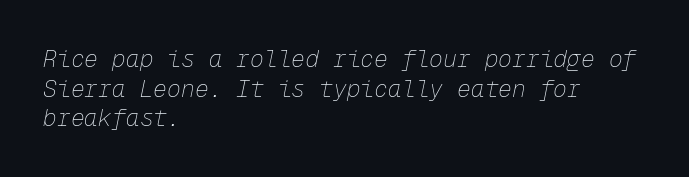
Baseline-to-baseline distance is the conventional proportion of letter height. Does the copy run flush right? No — it runs flush left. Rendered with sloped, italic letterforms. The words here are not underlined. Heft: none added — not bold.
